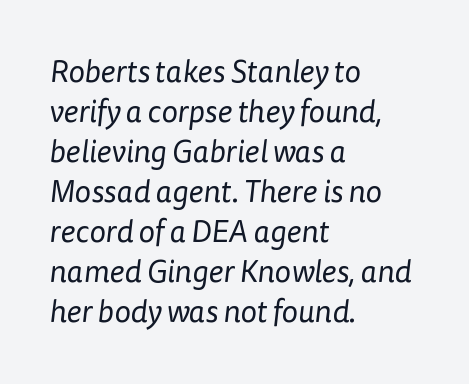
Q: Is the text bold? A: No.
Q: Is the typeface a serif or a sans-serif typeface? A: Sans-serif.
Q: Is the text underlined? A: No.
Q: How is the paragraph aligned? A: Left-aligned.
Q: Is the spacing between letters normal or unusually wide? A: Normal.
Q: Is the spacing between lines tight, normal or loose? A: Normal.
Q: Width (condensed, normal, or wide)? A: Normal.
Q: Stroke contrast? A: Low.
Q: x-height? A: Medium.
Q: Monospaced? A: No.
